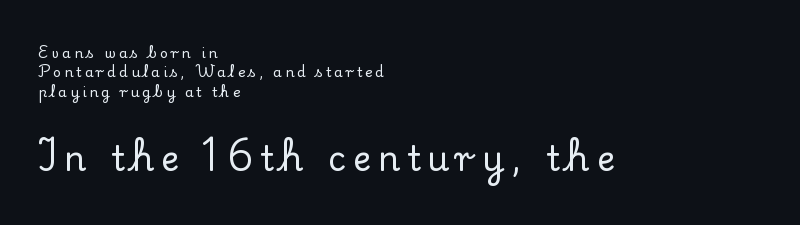
Q: Is the text italic (slanted)? A: No, it is upright.
Q: Is the typeface a serif or a sans-serif typeface? A: Serif.
Q: Is the text underlined? A: No.
Q: How is the paragraph aligned? A: Left-aligned.
Q: Is the spacing between letters normal or unusually wide? A: Unusually wide.
Q: Is the spacing between lines tight, normal or loose? A: Normal.
Q: Which block of text is set in a larger size, the first (top) or the second (bottom)? A: The second (bottom) one.
Q: Width (condensed, normal, or wide)? A: Normal.
Q: Stroke contrast? A: Low.
Q: x-height? A: Small.
Q: Monospaced? A: No.
